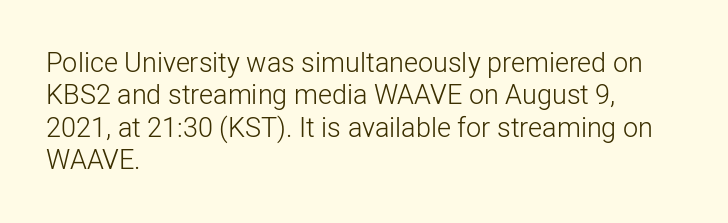
{"italic": "no", "bold": "no", "underline": "no", "align": "left", "line_spacing_ratio": 1.2, "letter_spacing": "normal", "letter_spacing_em": 0.0, "glyph_px": 27}
